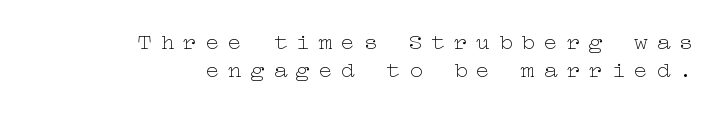
Is the type heavy? It reads as light-to-regular instead. Ascenders rise straight up at ninety degrees. Alignment: flush right. The foot of each line stays bare and open. A typesetter would call this heavily tracked-out type.
